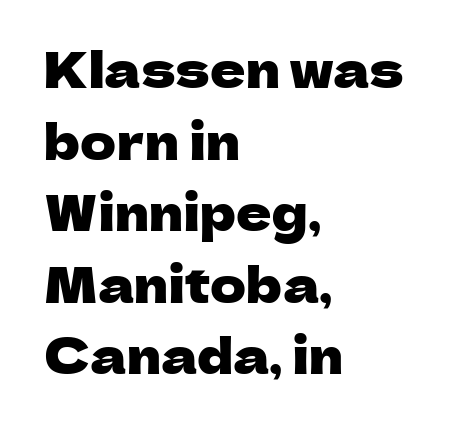
Q: Is the text italic (slanted)? A: No, it is upright.
Q: Is the typeface a serif or a sans-serif typeface? A: Sans-serif.
Q: Is the text underlined? A: No.
Q: How is the paragraph aligned? A: Left-aligned.
Q: Is the spacing between letters normal or unusually wide? A: Normal.
Q: Is the spacing between lines tight, normal or loose? A: Normal.
Q: Width (condensed, normal, or wide)? A: Normal.
Q: Stroke contrast? A: Low.
Q: x-height? A: Medium.
Q: Monospaced? A: No.
